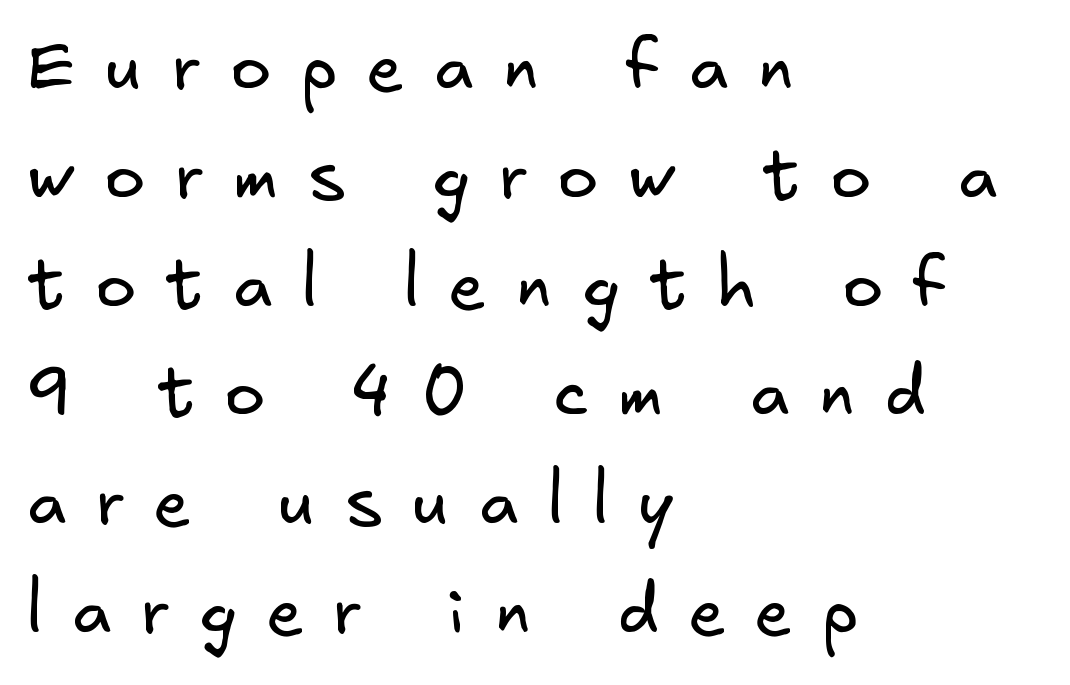
Weight: not bold — regular or lighter. In terms of letterform style, serifs are entirely absent. Alignment: flush left. Horizontal bands of white between lines are of average thickness.
